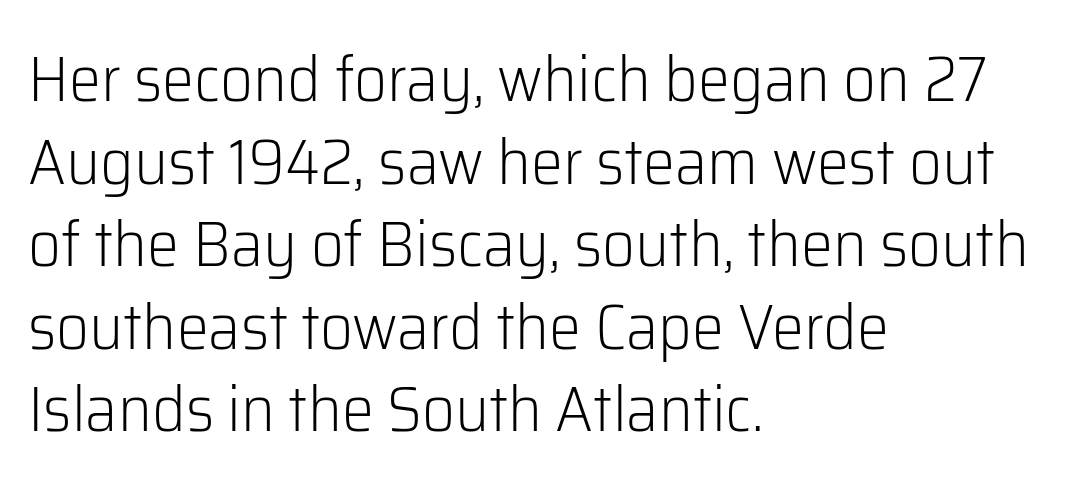
To sum up the face: it is a sans, with no serifs. Honestly, there is no underline to notice here at all. There is no visible air inserted between adjacent glyphs. Line beginnings align vertically; line endings do not. Unbolded letterforms with no extra heft. One glance says typical: line gaps are just what's usual.
